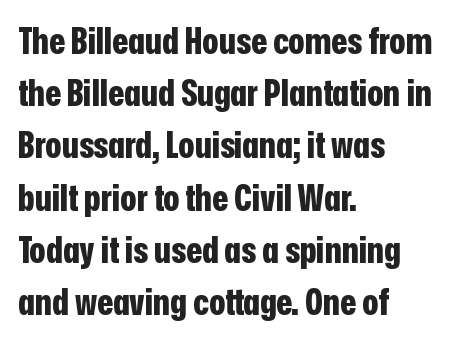
Q: Is the text bold? A: Yes.
Q: Is the text italic (slanted)? A: No, it is upright.
Q: Is the typeface a serif or a sans-serif typeface? A: Sans-serif.
Q: Is the text underlined? A: No.
Q: How is the paragraph aligned? A: Left-aligned.
Q: Is the spacing between letters normal or unusually wide? A: Normal.
Q: Is the spacing between lines tight, normal or loose? A: Normal.
Q: Width (condensed, normal, or wide)? A: Condensed.
Q: Stroke contrast? A: Low.
Q: x-height? A: Medium.
Q: Monospaced? A: No.
